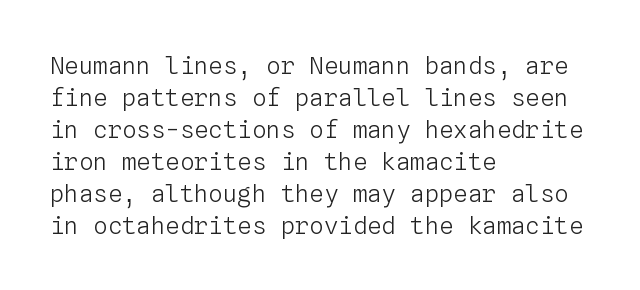
A bare baseline throughout the passage. Does the lettering tilt? It doesn't — this is upright. Leftover space on each line is placed entirely after the last word. Regarding leading, the lines here are spaced in the standard way. Inter-character spacing is left at the font's built-in metrics. Compared with a typical body face, this is equally light or lighter still.
